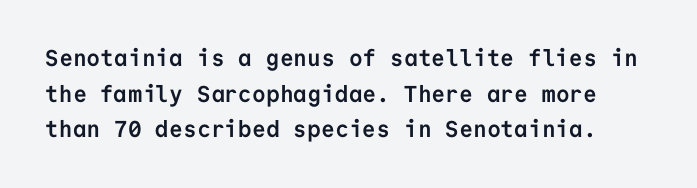
{"italic": "no", "bold": "yes", "underline": "no", "line_spacing": "normal", "line_spacing_ratio": 1.55, "letter_spacing": "normal", "letter_spacing_em": 0.0, "glyph_px": 23}
